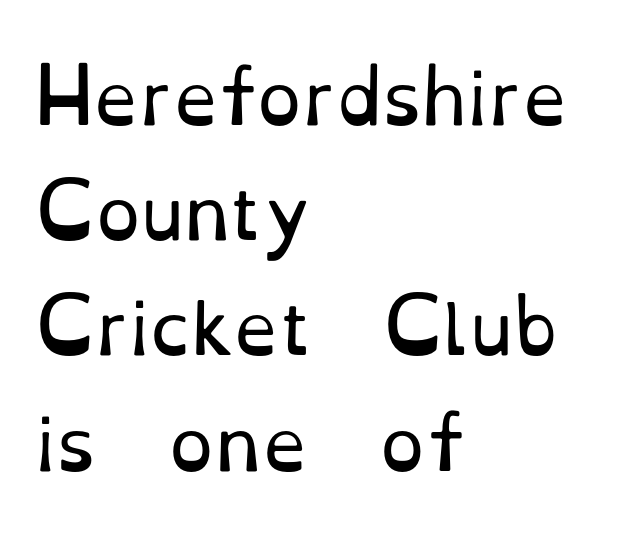
The image shows 72 px regular-weight type, upright; set left-aligned, normal line spacing (1.6x), normal letter spacing, not underlined; low stroke contrast and a small x-height.
